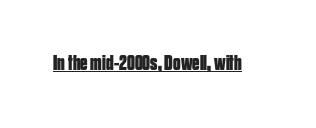
The image shows 21 px bold type, upright; set normal letter spacing, underlined.
